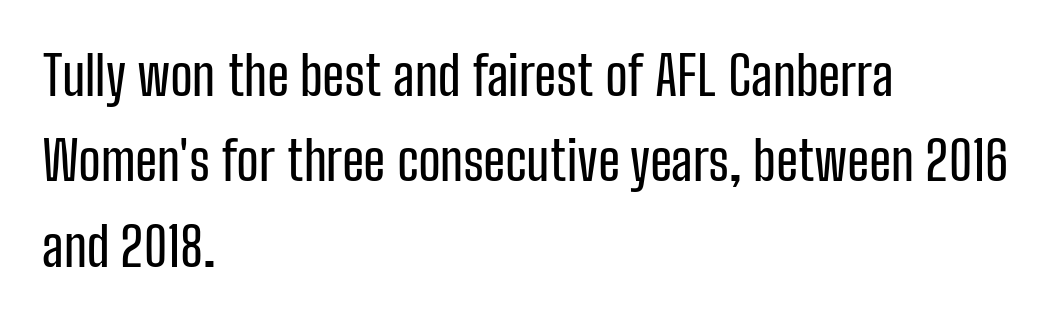
{"serif": "no", "italic": "no", "width": "condensed", "stroke_contrast": "low", "x_height": "medium", "monospaced": "no", "underline": "no", "align": "left", "line_spacing": "normal", "line_spacing_ratio": 1.58, "letter_spacing": "normal", "letter_spacing_em": 0.0, "glyph_px": 54}
